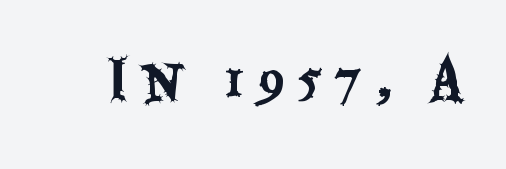
Q: Is the text italic (slanted)? A: No, it is upright.
Q: Is the typeface a serif or a sans-serif typeface? A: Sans-serif.
Q: Is the text underlined? A: No.
Q: Is the spacing between letters normal or unusually wide? A: Unusually wide.
Q: Width (condensed, normal, or wide)? A: Condensed.
Q: Stroke contrast? A: Medium.
Q: x-height? A: Large.
Q: Monospaced? A: No.
